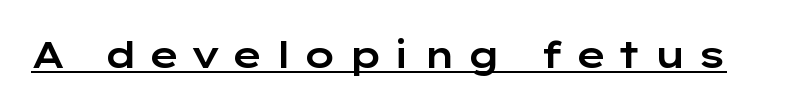
The image shows 37 px wide sans-serif type, upright; set unusually wide letter spacing (+0.28 em), underlined; low stroke contrast and a medium x-height.
